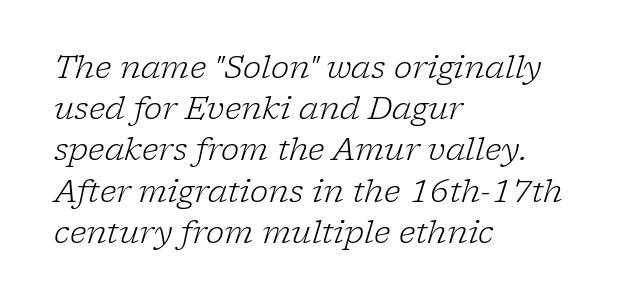
Unmarked baselines from the first word to the last. The letters look calm and open, with moderate or lighter stems. Leading: standard. If you drew a line through each stem, it would be angled.
